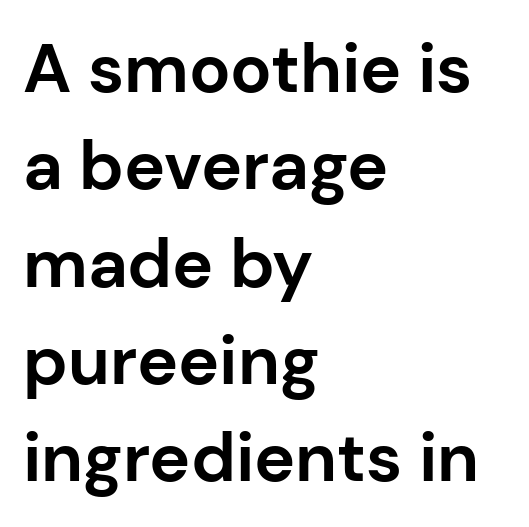
The image shows 69 px bold sans-serif type, upright; set left-aligned, normal line spacing (1.41x), normal letter spacing, not underlined; low stroke contrast and a medium x-height.
